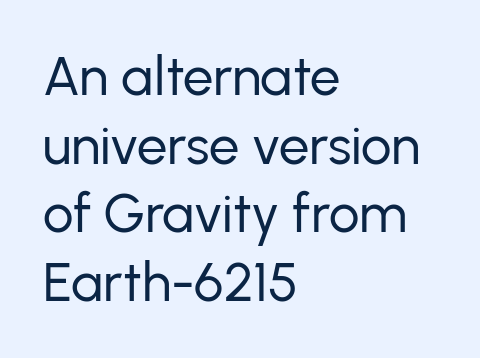
The image shows 54 px regular-weight sans-serif type, upright; set left-aligned, normal line spacing (1.27x), normal letter spacing, not underlined; low stroke contrast and a medium x-height.
